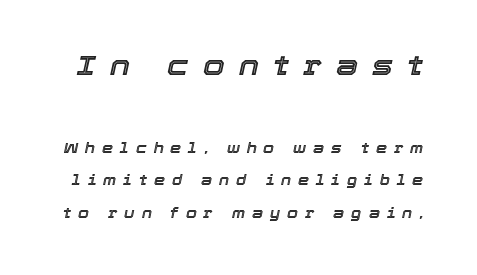
{"italic": "yes", "lean": "right", "slant_degrees": 12, "width": "normal", "x_height": "medium", "monospaced": "no", "underline": "no", "line_spacing": "loose", "line_spacing_ratio": 2.33, "letter_spacing": "wide", "letter_spacing_em": 0.5, "larger_block": "first", "size_ratio": 2.0, "glyph_px": 28}
